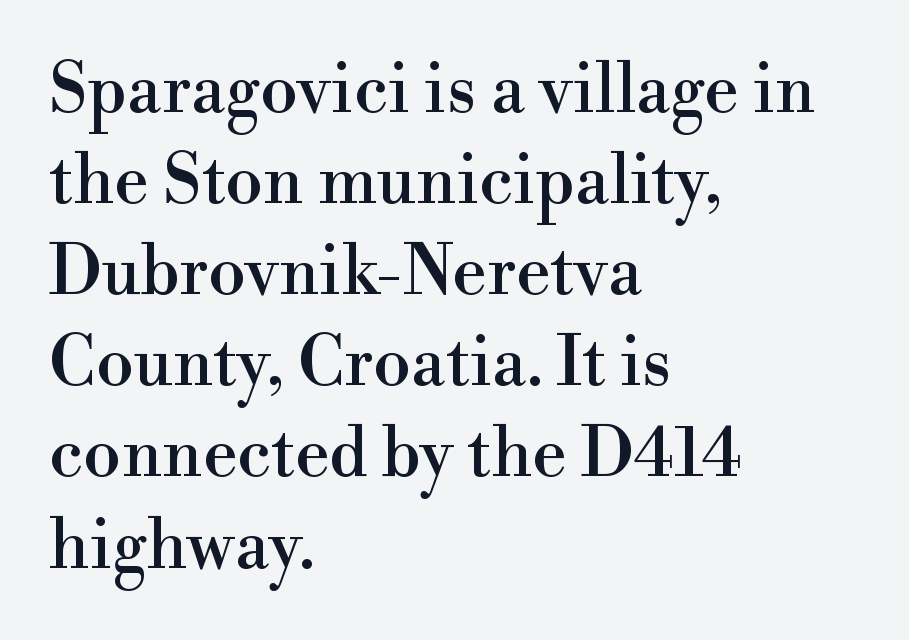
Q: Is the text italic (slanted)? A: No, it is upright.
Q: Is the typeface a serif or a sans-serif typeface? A: Serif.
Q: Is the text underlined? A: No.
Q: How is the paragraph aligned? A: Left-aligned.
Q: Is the spacing between letters normal or unusually wide? A: Normal.
Q: Is the spacing between lines tight, normal or loose? A: Normal.
Q: Width (condensed, normal, or wide)? A: Normal.
Q: x-height? A: Small.
Q: Monospaced? A: No.
